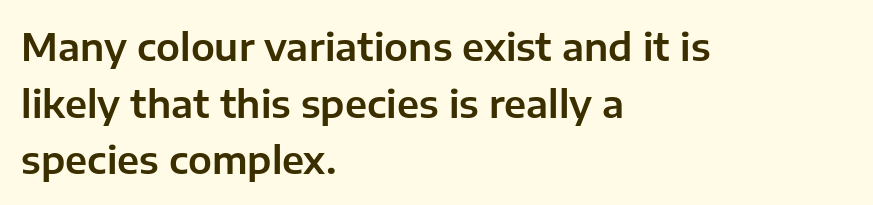
Q: Is the text italic (slanted)? A: No, it is upright.
Q: Is the typeface a serif or a sans-serif typeface? A: Sans-serif.
Q: Is the text underlined? A: No.
Q: How is the paragraph aligned? A: Left-aligned.
Q: Is the spacing between letters normal or unusually wide? A: Normal.
Q: Is the spacing between lines tight, normal or loose? A: Normal.
Q: Width (condensed, normal, or wide)? A: Normal.
Q: Stroke contrast? A: Low.
Q: x-height? A: Medium.
Q: Monospaced? A: No.
